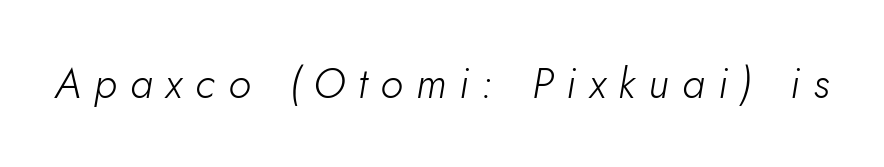
Q: Is the text bold? A: No.
Q: Is the text italic (slanted)? A: Yes, it leans right by about 10 degrees.
Q: Is the text underlined? A: No.
Q: Is the spacing between letters normal or unusually wide? A: Unusually wide.
Q: Width (condensed, normal, or wide)? A: Normal.
Q: Stroke contrast? A: Low.
Q: x-height? A: Small.
Q: Monospaced? A: No.
